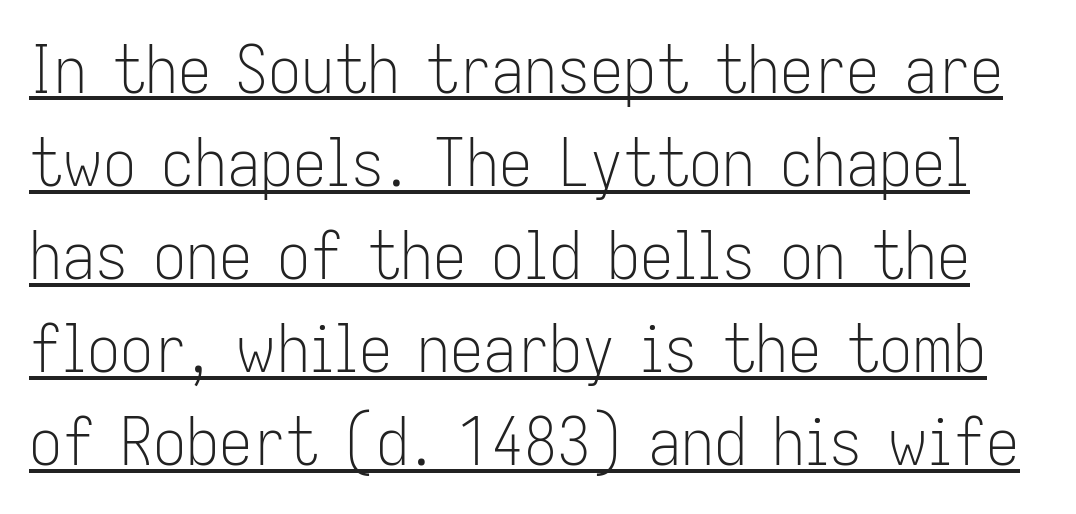
The lettering is marked with a stroke running underneath it. A quiet, ordinary-to-light weight characterises the typeface. The letters sit at their default tracking, neither squeezed nor spread. Do the letters lean? They stand straight.
